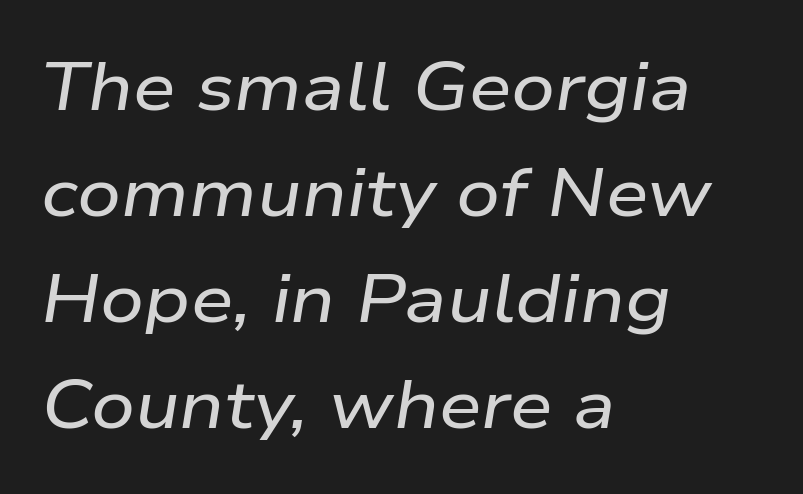
Q: Is the text italic (slanted)? A: Yes, it leans right by about 9 degrees.
Q: Is the text underlined? A: No.
Q: How is the paragraph aligned? A: Left-aligned.
Q: Is the spacing between letters normal or unusually wide? A: Normal.
Q: Is the spacing between lines tight, normal or loose? A: Normal.
Q: Width (condensed, normal, or wide)? A: Wide.
Q: Stroke contrast? A: Low.
Q: x-height? A: Medium.
Q: Monospaced? A: No.
